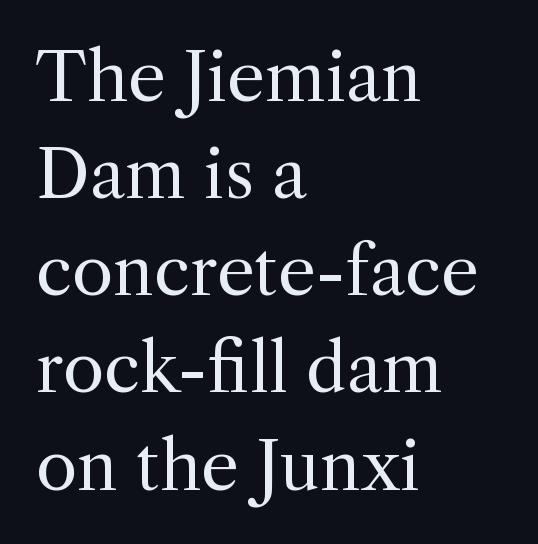
The image shows 67 px regular-weight serif type, upright; set left-aligned, normal line spacing (1.45x), normal letter spacing, not underlined; a medium x-height.
